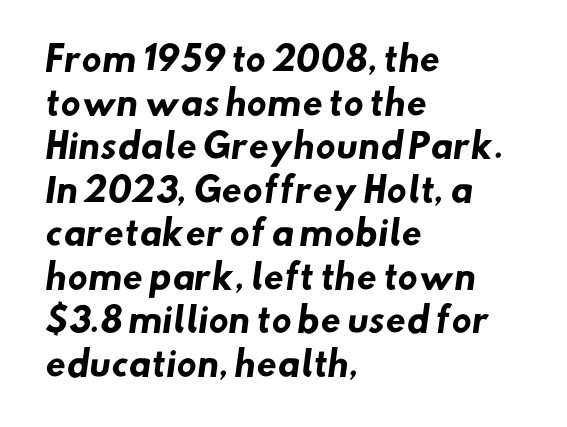
Q: Is the text bold? A: Yes.
Q: Is the typeface a serif or a sans-serif typeface? A: Sans-serif.
Q: Is the text underlined? A: No.
Q: How is the paragraph aligned? A: Left-aligned.
Q: Is the spacing between letters normal or unusually wide? A: Normal.
Q: Is the spacing between lines tight, normal or loose? A: Normal.
Q: Width (condensed, normal, or wide)? A: Normal.
Q: Stroke contrast? A: Low.
Q: x-height? A: Small.
Q: Monospaced? A: No.
